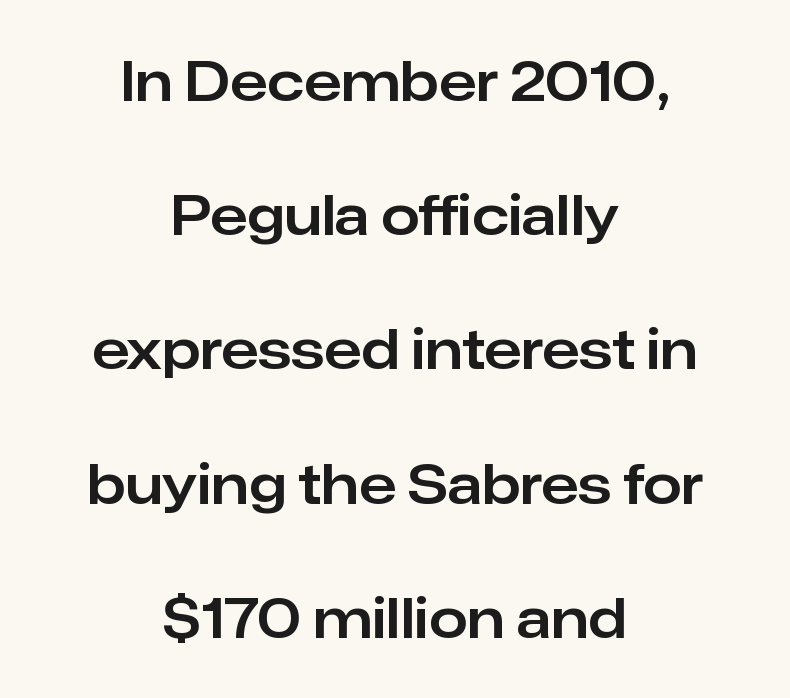
{"serif": "no", "italic": "no", "width": "normal", "stroke_contrast": "low", "x_height": "medium", "monospaced": "no", "underline": "no", "align": "center", "line_spacing": "loose", "line_spacing_ratio": 2.44, "letter_spacing": "normal", "letter_spacing_em": 0.0, "glyph_px": 55}
